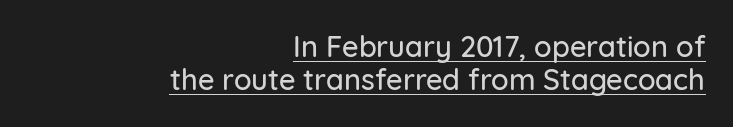
Q: Is the text italic (slanted)? A: No, it is upright.
Q: Is the typeface a serif or a sans-serif typeface? A: Sans-serif.
Q: Is the text underlined? A: Yes.
Q: How is the paragraph aligned? A: Right-aligned.
Q: Is the spacing between letters normal or unusually wide? A: Normal.
Q: Is the spacing between lines tight, normal or loose? A: Tight.
Q: Width (condensed, normal, or wide)? A: Normal.
Q: Stroke contrast? A: Low.
Q: x-height? A: Medium.
Q: Monospaced? A: No.
